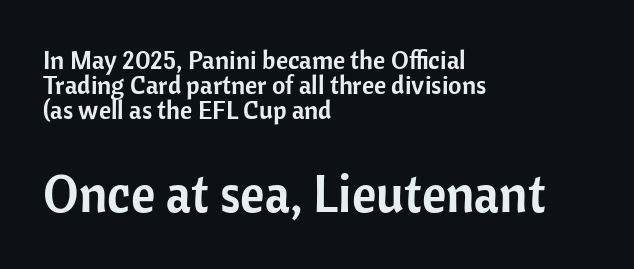
The image shows 52 px sans-serif type, upright; set left-aligned, tight line spacing (0.97x), normal letter spacing, not underlined; the second (bottom) block is 2.0x larger; low stroke contrast and a medium x-height.
